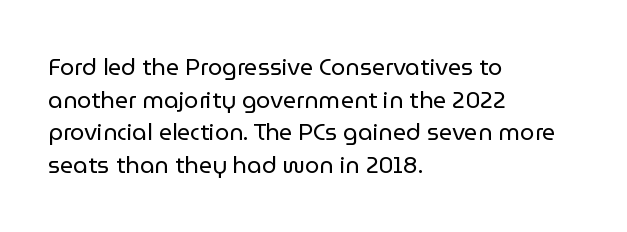
Q: Is the text bold? A: No.
Q: Is the text italic (slanted)? A: No, it is upright.
Q: Is the text underlined? A: No.
Q: How is the paragraph aligned? A: Left-aligned.
Q: Is the spacing between letters normal or unusually wide? A: Normal.
Q: Is the spacing between lines tight, normal or loose? A: Normal.
